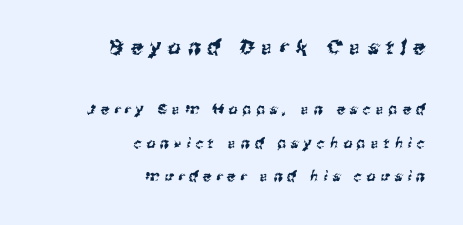
Q: Is the text underlined? A: No.
Q: How is the paragraph aligned? A: Right-aligned.
Q: Is the spacing between letters normal or unusually wide? A: Unusually wide.
Q: Is the spacing between lines tight, normal or loose? A: Loose.
Q: Which block of text is set in a larger size, the first (top) or the second (bottom)? A: The first (top) one.
